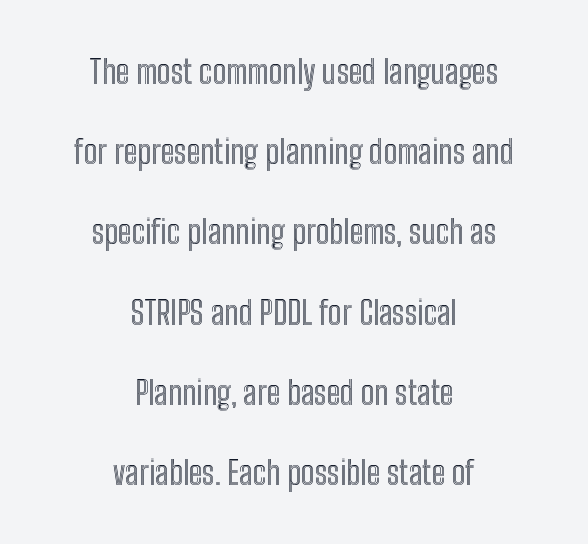
{"italic": "no", "width": "condensed", "x_height": "medium", "monospaced": "no", "underline": "no", "align": "center", "line_spacing": "loose", "line_spacing_ratio": 2.43, "letter_spacing": "normal", "letter_spacing_em": 0.0, "glyph_px": 33}
